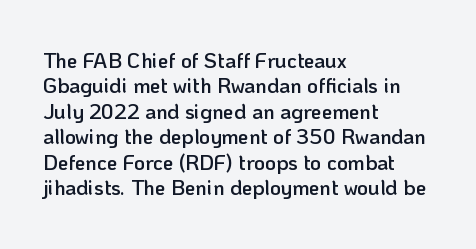
The image shows 21 px text type, upright; set left-aligned, line spacing 1.21x, normal letter spacing, not underlined.
